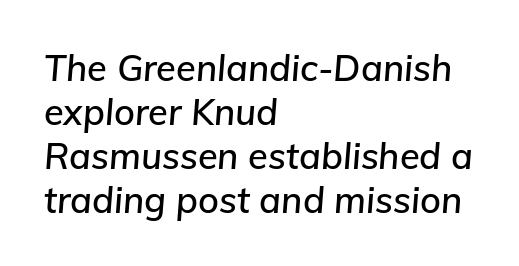
{"italic": "yes", "lean": "right", "slant_degrees": 5, "width": "normal", "stroke_contrast": "low", "x_height": "medium", "monospaced": "no", "underline": "no", "align": "left", "line_spacing_ratio": 1.22, "letter_spacing": "normal", "letter_spacing_em": 0.0, "glyph_px": 36}
